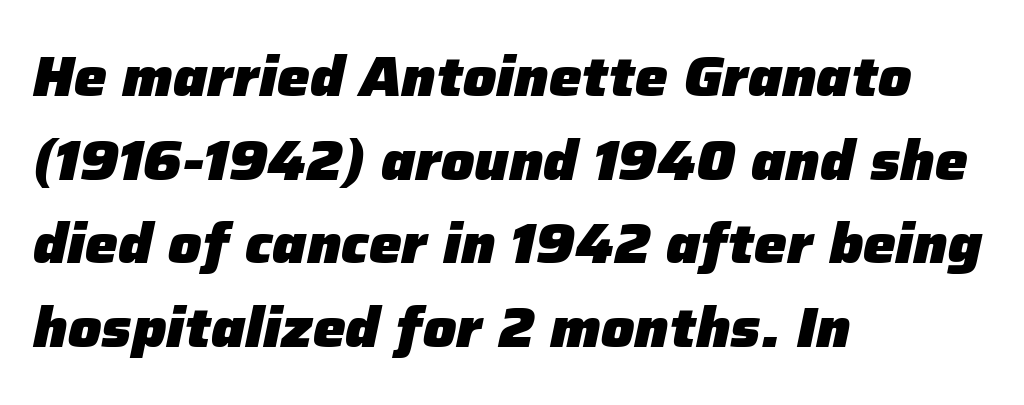
Interline gaps are of average width in this sample. Quick note: italic. Underline: absent. This sample uses plain, unmodified letter spacing. This rendering uses left alignment, leaving the right contour irregular. The letters advance in unequal steps, a hallmark of proportional type.
